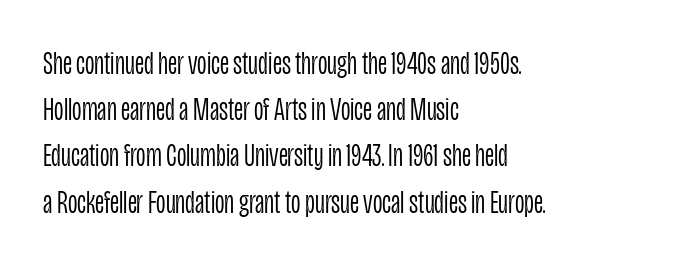
{"serif": "no", "italic": "no", "bold": "no", "weight": "light", "width": "condensed", "stroke_contrast": "low", "x_height": "large", "monospaced": "no", "underline": "no", "align": "left", "line_spacing": "normal", "line_spacing_ratio": 1.4, "letter_spacing": "normal", "letter_spacing_em": 0.0, "glyph_px": 33}
